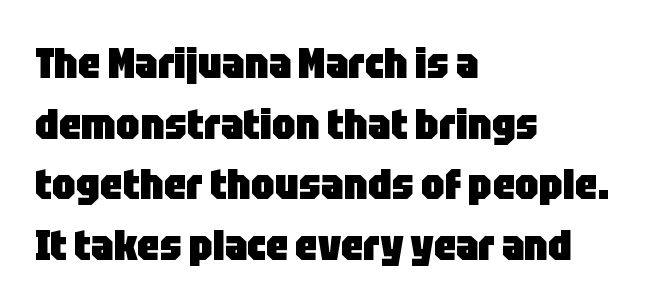
Q: Is the text bold? A: Yes.
Q: Is the text italic (slanted)? A: No, it is upright.
Q: Is the typeface a serif or a sans-serif typeface? A: Sans-serif.
Q: Is the text underlined? A: No.
Q: How is the paragraph aligned? A: Left-aligned.
Q: Is the spacing between letters normal or unusually wide? A: Normal.
Q: Is the spacing between lines tight, normal or loose? A: Normal.
Q: Width (condensed, normal, or wide)? A: Condensed.
Q: Stroke contrast? A: Low.
Q: x-height? A: Large.
Q: Monospaced? A: No.
